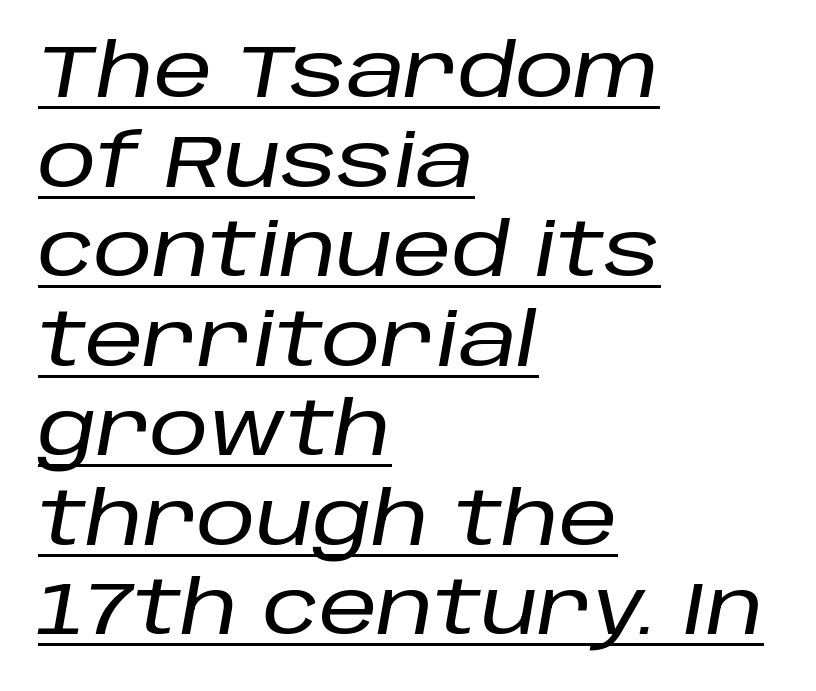
Q: Is the text italic (slanted)? A: Yes, it leans right by about 10 degrees.
Q: Is the text underlined? A: Yes.
Q: How is the paragraph aligned? A: Left-aligned.
Q: Is the spacing between letters normal or unusually wide? A: Normal.
Q: Width (condensed, normal, or wide)? A: Normal.
Q: Stroke contrast? A: Low.
Q: x-height? A: Large.
Q: Monospaced? A: No.
